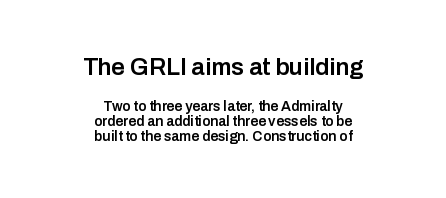
The image shows 24 px text type, upright; set centered, tight line spacing (1.08x), normal letter spacing, not underlined; the first (top) block is 1.71x larger.
